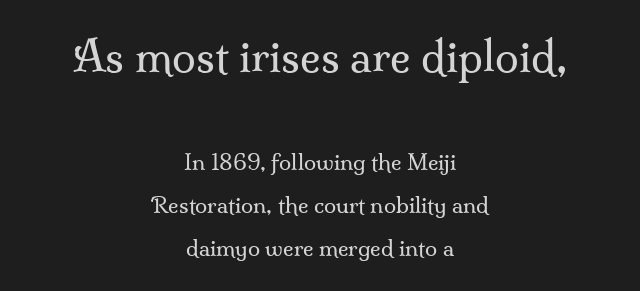
{"serif": "yes", "italic": "no", "bold": "no", "weight": "regular", "width": "normal", "stroke_contrast": "medium", "x_height": "small", "monospaced": "no", "underline": "no", "align": "center", "line_spacing": "loose", "line_spacing_ratio": 1.96, "letter_spacing": "normal", "letter_spacing_em": 0.0, "larger_block": "first", "size_ratio": 1.95, "glyph_px": 43}
